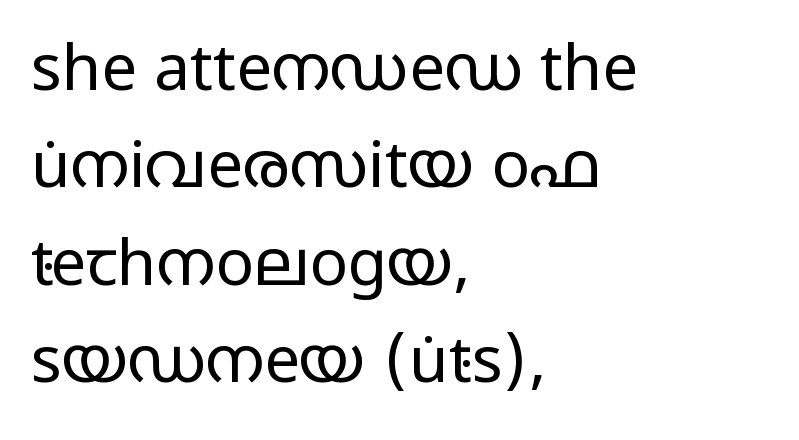
Honestly, there is no underline to notice here at all. The rendering shows plain stroke endings on the letterforms — a sans-serif design. The type sits square on the baseline with zero lean. Every row of glyphs begins at an identical x-position on the left. Glyph-to-glyph distance matches everyday printed text. Weight: regular or lighter.
